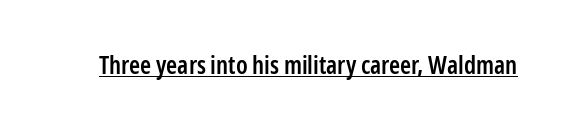
Q: Is the text bold? A: Semi-bold.
Q: Is the text italic (slanted)? A: No, it is upright.
Q: Is the text underlined? A: Yes.
Q: Is the spacing between letters normal or unusually wide? A: Normal.
